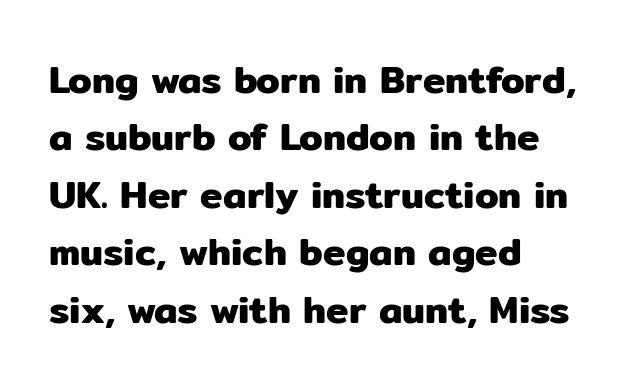
The designer went with a sans here, leaving each stem footless. If you drew a line through each stem, it would be perfectly vertical. Does extra space separate the letters? No, they use regular spacing. Leftover space on each line is placed entirely after the last word. The block of text has a typical density, with ordinary space between rows.
